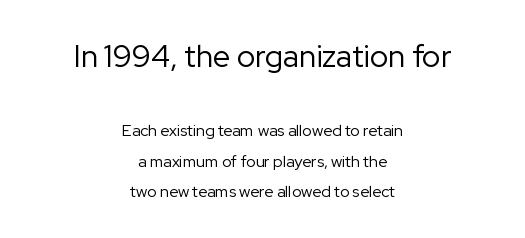
{"serif": "no", "italic": "no", "bold": "no", "weight": "regular", "width": "normal", "stroke_contrast": "low", "x_height": "medium", "monospaced": "no", "underline": "no", "align": "center", "line_spacing": "loose", "line_spacing_ratio": 1.91, "letter_spacing": "normal", "letter_spacing_em": 0.0, "larger_block": "first", "size_ratio": 1.94, "glyph_px": 31}
